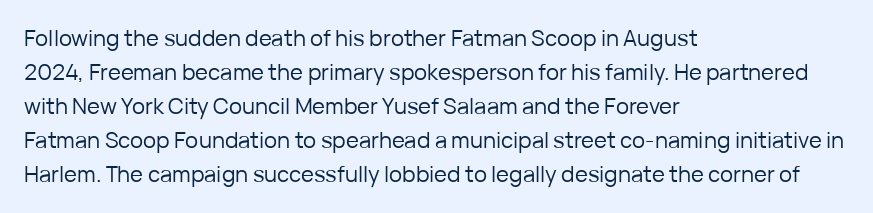
The image shows 22 px text type, upright; set left-aligned, normal line spacing (1.55x), normal letter spacing, not underlined.
